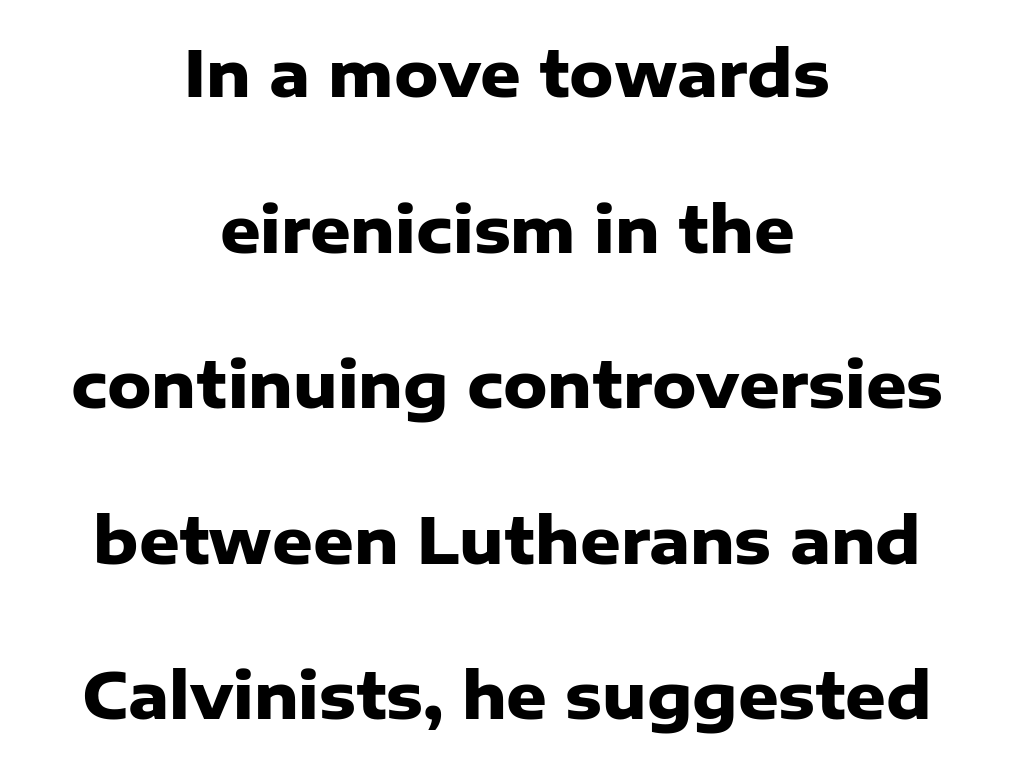
The image shows 63 px heavy sans-serif type, upright; set centered, loose line spacing (2.47x), normal letter spacing, not underlined; low stroke contrast and a medium x-height.
